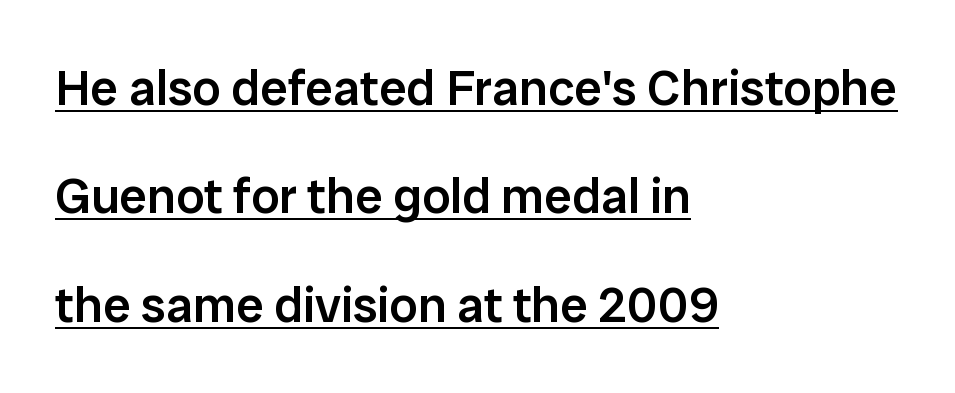
Q: Is the text bold? A: Semi-bold.
Q: Is the text italic (slanted)? A: No, it is upright.
Q: Is the typeface a serif or a sans-serif typeface? A: Sans-serif.
Q: Is the text underlined? A: Yes.
Q: How is the paragraph aligned? A: Left-aligned.
Q: Is the spacing between letters normal or unusually wide? A: Normal.
Q: Is the spacing between lines tight, normal or loose? A: Loose.
Q: Width (condensed, normal, or wide)? A: Normal.
Q: Stroke contrast? A: Low.
Q: x-height? A: Medium.
Q: Monospaced? A: No.
